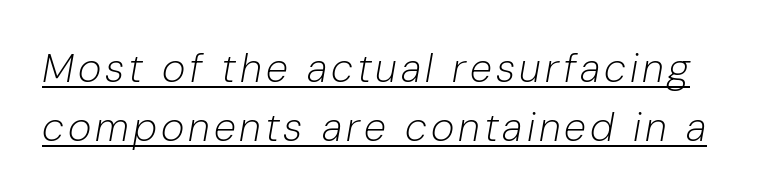
The image shows 40 px light type, italic (leaning right); set normal line spacing (1.47x), underlined; low stroke contrast and a medium x-height.
